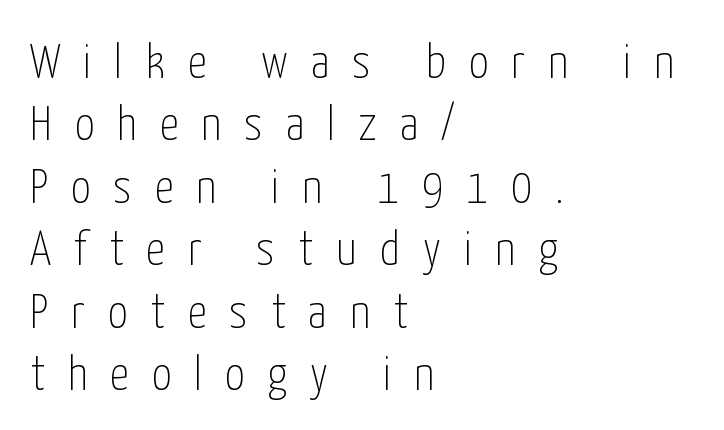
{"serif": "no", "italic": "no", "bold": "no", "weight": "thin", "width": "condensed", "stroke_contrast": "low", "x_height": "medium", "monospaced": "no", "underline": "no", "align": "left", "line_spacing": "normal", "line_spacing_ratio": 1.3, "letter_spacing": "wide", "letter_spacing_em": 0.48, "glyph_px": 48}
